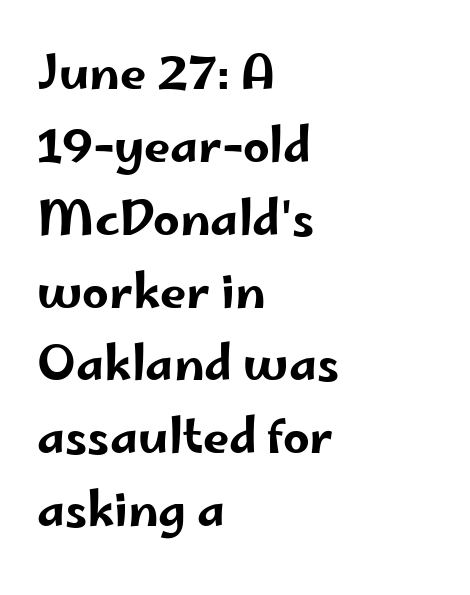
Q: Is the text italic (slanted)? A: No, it is upright.
Q: Is the typeface a serif or a sans-serif typeface? A: Sans-serif.
Q: Is the text underlined? A: No.
Q: How is the paragraph aligned? A: Left-aligned.
Q: Is the spacing between letters normal or unusually wide? A: Normal.
Q: Is the spacing between lines tight, normal or loose? A: Normal.
Q: Width (condensed, normal, or wide)? A: Wide.
Q: Stroke contrast? A: Low.
Q: x-height? A: Small.
Q: Monospaced? A: No.
